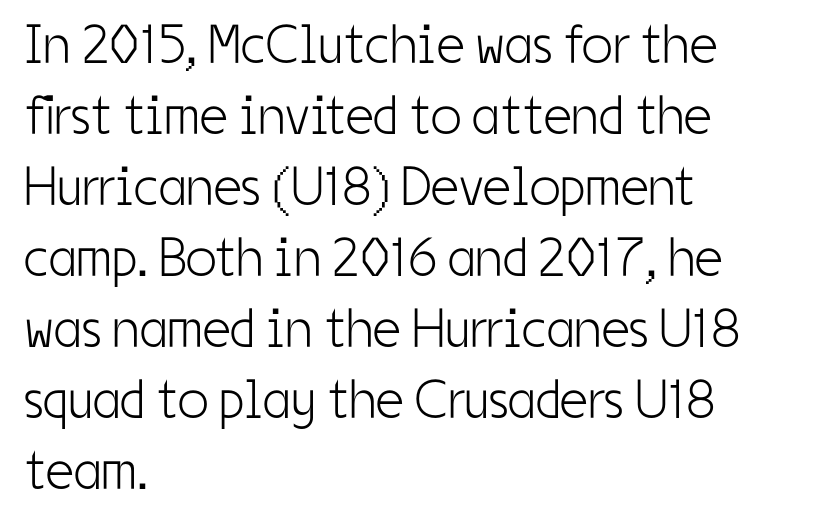
Q: Is the text bold? A: No.
Q: Is the text italic (slanted)? A: No, it is upright.
Q: Is the typeface a serif or a sans-serif typeface? A: Sans-serif.
Q: Is the text underlined? A: No.
Q: How is the paragraph aligned? A: Left-aligned.
Q: Is the spacing between letters normal or unusually wide? A: Normal.
Q: Is the spacing between lines tight, normal or loose? A: Normal.
Q: Width (condensed, normal, or wide)? A: Condensed.
Q: Stroke contrast? A: Low.
Q: x-height? A: Medium.
Q: Monospaced? A: No.
